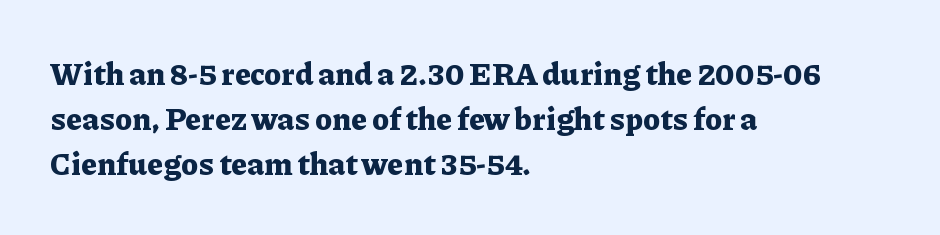
{"serif": "yes", "italic": "no", "bold": "yes", "weight": "bold", "width": "normal", "stroke_contrast": "low", "x_height": "medium", "monospaced": "no", "underline": "no", "align": "left", "line_spacing": "normal", "line_spacing_ratio": 1.45, "letter_spacing": "normal", "letter_spacing_em": 0.0, "glyph_px": 31}
